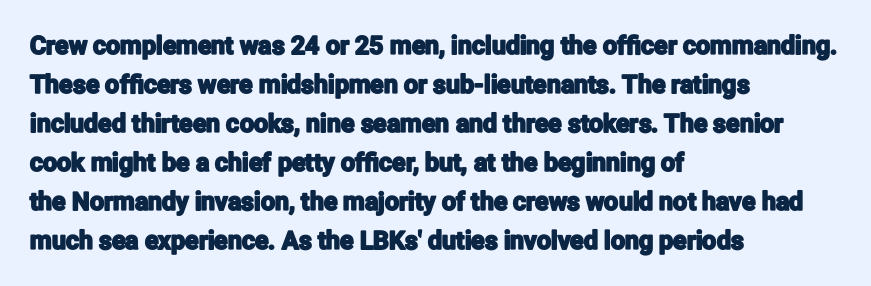
Q: Is the text italic (slanted)? A: No, it is upright.
Q: Is the text underlined? A: No.
Q: How is the paragraph aligned? A: Left-aligned.
Q: Is the spacing between letters normal or unusually wide? A: Normal.
Q: Is the spacing between lines tight, normal or loose? A: Normal.
